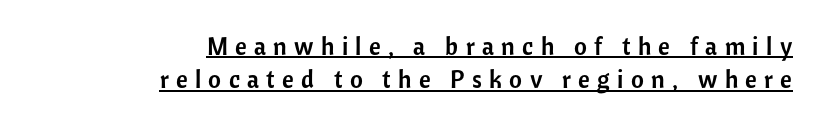
The image shows 25 px text type, upright; set right-aligned, normal line spacing (1.34x), unusually wide letter spacing (+0.29 em), underlined.
